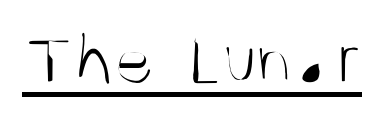
Q: Is the text bold? A: No.
Q: Is the text italic (slanted)? A: No, it is upright.
Q: Is the typeface a serif or a sans-serif typeface? A: Sans-serif.
Q: Is the text underlined? A: Yes.
Q: Is the spacing between letters normal or unusually wide? A: Normal.
Q: Width (condensed, normal, or wide)? A: Condensed.
Q: Stroke contrast? A: Medium.
Q: x-height? A: Large.
Q: Monospaced? A: No.
